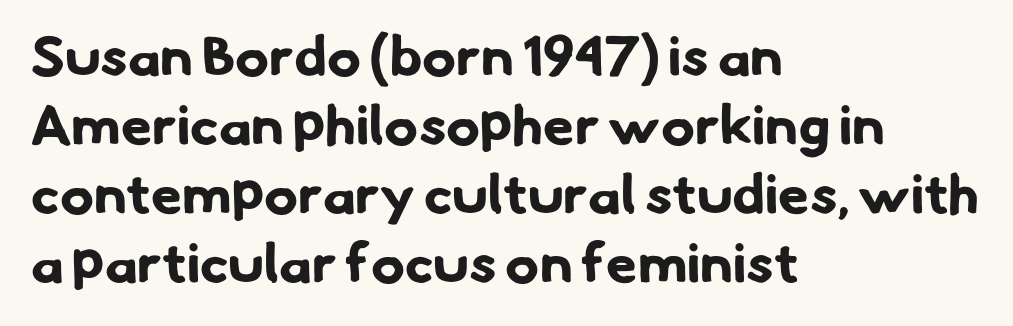
{"serif": "no", "bold": "yes", "weight": "bold", "width": "normal", "stroke_contrast": "low", "x_height": "small", "monospaced": "no", "underline": "no", "align": "left", "line_spacing_ratio": 1.23, "letter_spacing": "normal", "letter_spacing_em": 0.0, "glyph_px": 56}
